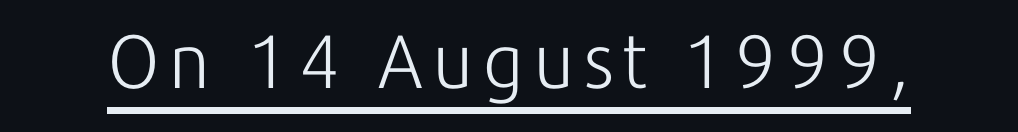
The image shows 76 px light sans-serif type, upright; set underlined; low stroke contrast and a medium x-height.
